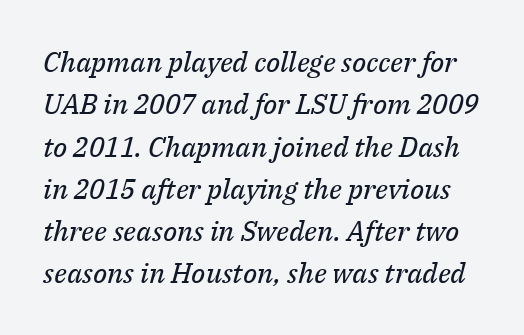
{"serif": "yes", "italic": "yes", "lean": "right", "slant_degrees": 14, "bold": "no", "weight": "regular", "width": "normal", "stroke_contrast": "medium", "x_height": "medium", "monospaced": "no", "underline": "no", "line_spacing": "normal", "line_spacing_ratio": 1.51, "letter_spacing": "normal", "letter_spacing_em": 0.0, "glyph_px": 28}
